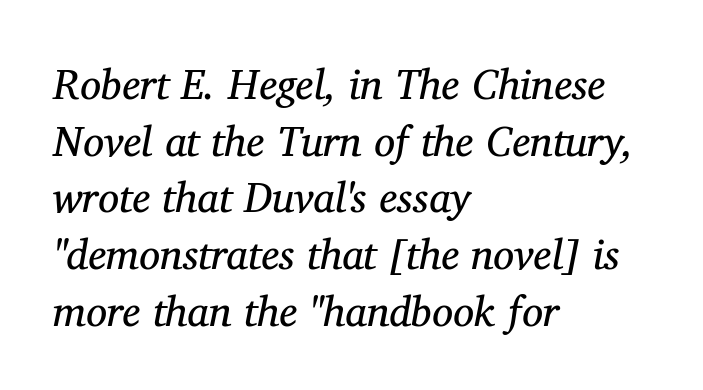
Q: Is the text bold? A: No.
Q: Is the text italic (slanted)? A: Yes, it leans right by about 11 degrees.
Q: Is the typeface a serif or a sans-serif typeface? A: Serif.
Q: Is the text underlined? A: No.
Q: How is the paragraph aligned? A: Left-aligned.
Q: Is the spacing between letters normal or unusually wide? A: Normal.
Q: Is the spacing between lines tight, normal or loose? A: Normal.
Q: Width (condensed, normal, or wide)? A: Normal.
Q: Stroke contrast? A: Medium.
Q: x-height? A: Medium.
Q: Monospaced? A: No.
